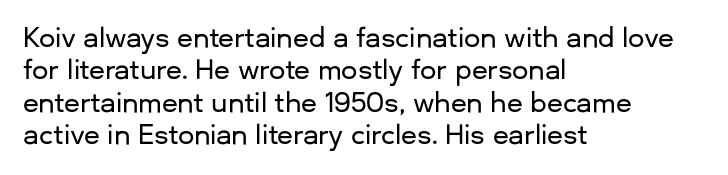
Q: Is the text italic (slanted)? A: No, it is upright.
Q: Is the text underlined? A: No.
Q: How is the paragraph aligned? A: Left-aligned.
Q: Is the spacing between letters normal or unusually wide? A: Normal.
Q: Is the spacing between lines tight, normal or loose? A: Normal.
